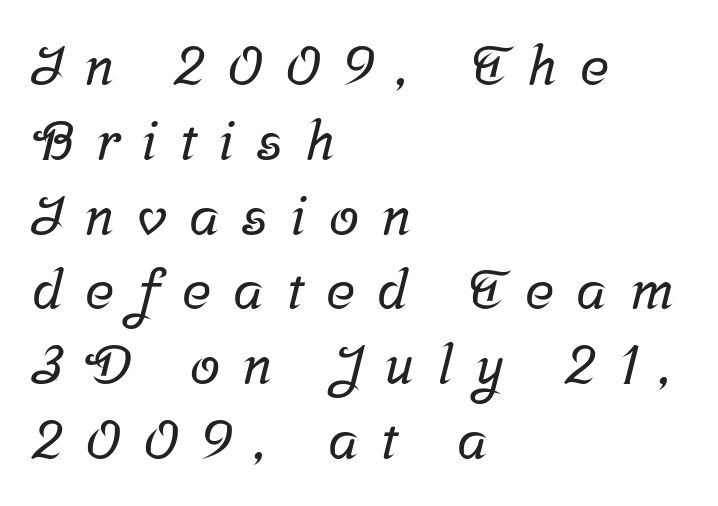
The image shows 55 px text type; set left-aligned, normal line spacing (1.36x), unusually wide letter spacing (+0.41 em), not underlined; low stroke contrast and a medium x-height.
